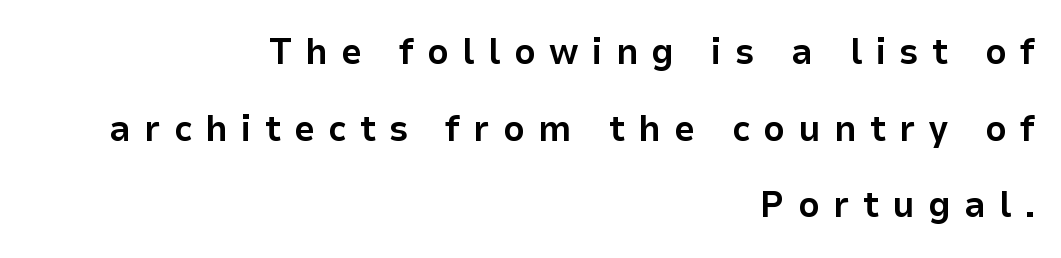
The image shows 37 px bold sans-serif type, upright; set right-aligned, loose line spacing (2.07x), unusually wide letter spacing (+0.36 em), not underlined; low stroke contrast and a medium x-height.
